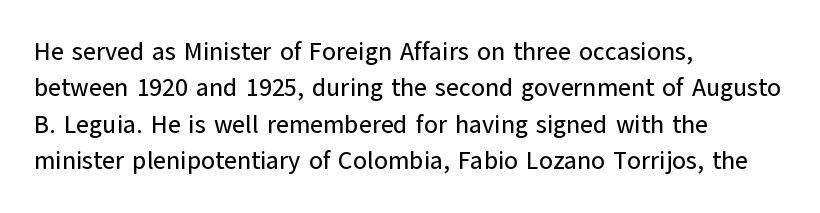
Q: Is the text italic (slanted)? A: No, it is upright.
Q: Is the text underlined? A: No.
Q: How is the paragraph aligned? A: Left-aligned.
Q: Is the spacing between letters normal or unusually wide? A: Normal.
Q: Is the spacing between lines tight, normal or loose? A: Normal.
